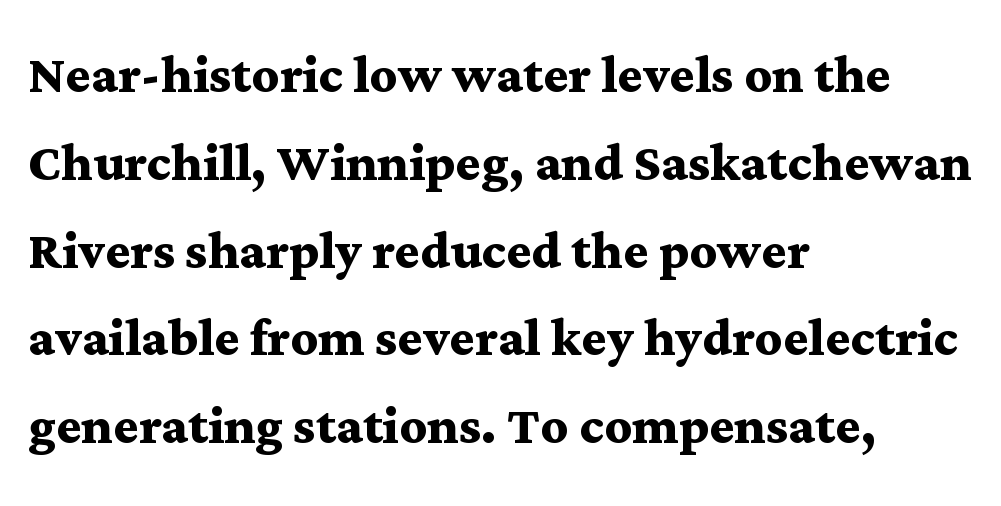
How would I describe the line gaps? Plain and ordinary. Each word holds together tightly as a unit, with standard inter-letter gaps. Character widths vary here, with narrow letters taking less room than wide ones. The face used here is seriffed, in the tradition of book romans.
